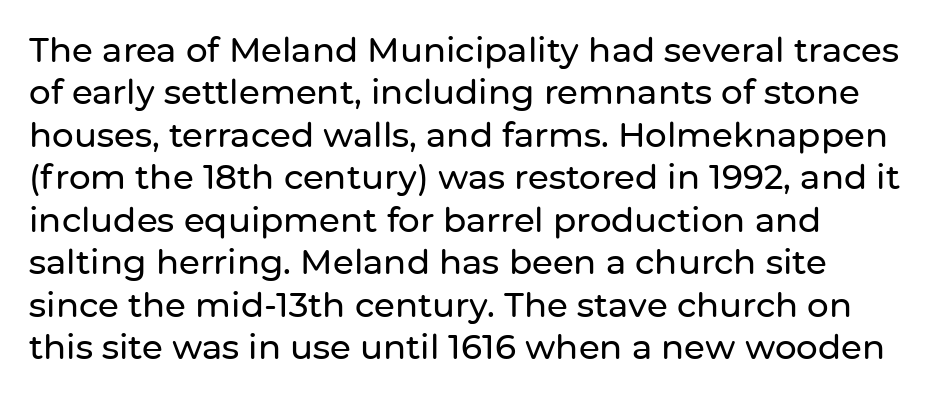
{"serif": "no", "italic": "no", "width": "normal", "stroke_contrast": "low", "x_height": "medium", "monospaced": "no", "underline": "no", "align": "left", "line_spacing": "normal", "line_spacing_ratio": 1.25, "letter_spacing": "normal", "letter_spacing_em": 0.0, "glyph_px": 34}
